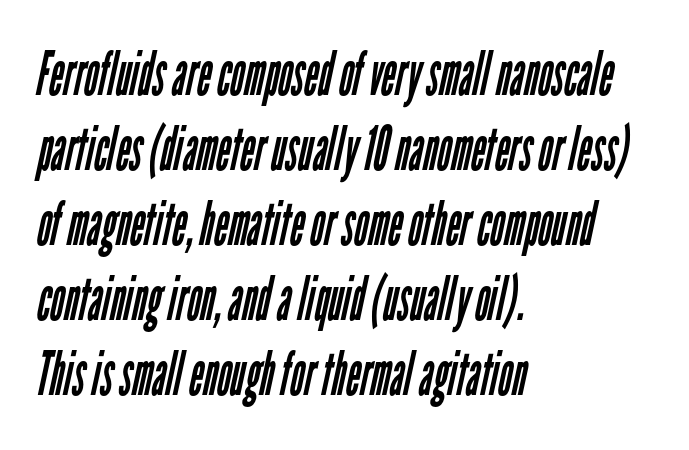
{"serif": "no", "bold": "no", "weight": "regular", "width": "condensed", "stroke_contrast": "low", "x_height": "medium", "monospaced": "no", "underline": "no", "align": "left", "line_spacing_ratio": 1.23, "letter_spacing": "normal", "letter_spacing_em": 0.0, "glyph_px": 61}
